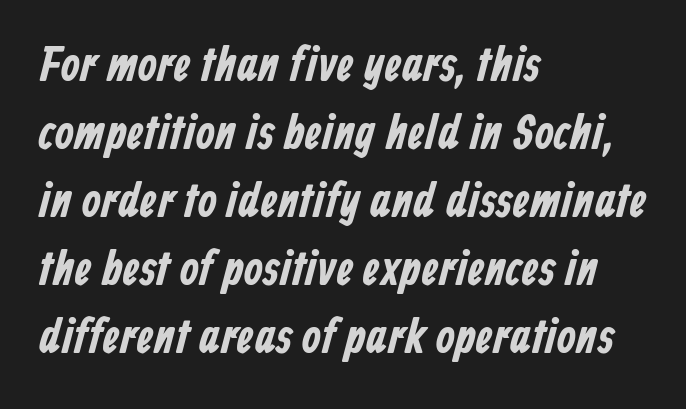
The area under the type is left untouched. Summary of vertical rhythm: regular, with standard interline spacing. Honestly, the letter spacing is just normal — you wouldn't notice it. Each letter keeps its own natural width here, so spacing adapts to shape. Casual observation: everything's shoved over to the left. The text was rendered using a sans face with plain stroke endings.
